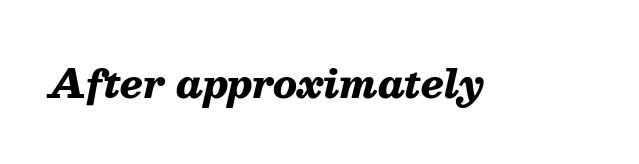
The image shows 39 px heavy type, italic (leaning right); set normal letter spacing, not underlined; medium stroke contrast and a medium x-height.
